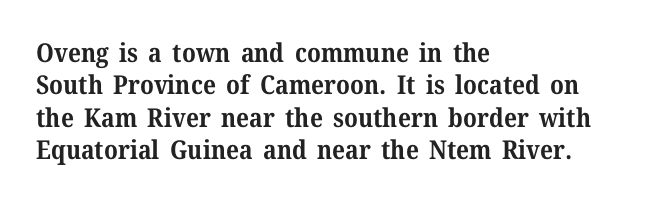
Q: Is the text bold? A: Yes.
Q: Is the text italic (slanted)? A: No, it is upright.
Q: Is the text underlined? A: No.
Q: How is the paragraph aligned? A: Left-aligned.
Q: Is the spacing between letters normal or unusually wide? A: Normal.
Q: Is the spacing between lines tight, normal or loose? A: Normal.
